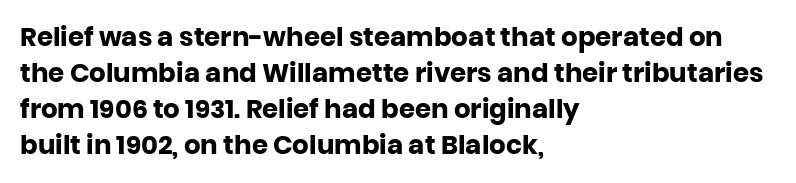
Q: Is the text bold? A: Yes.
Q: Is the text italic (slanted)? A: No, it is upright.
Q: Is the text underlined? A: No.
Q: How is the paragraph aligned? A: Left-aligned.
Q: Is the spacing between letters normal or unusually wide? A: Normal.
Q: Is the spacing between lines tight, normal or loose? A: Normal.
